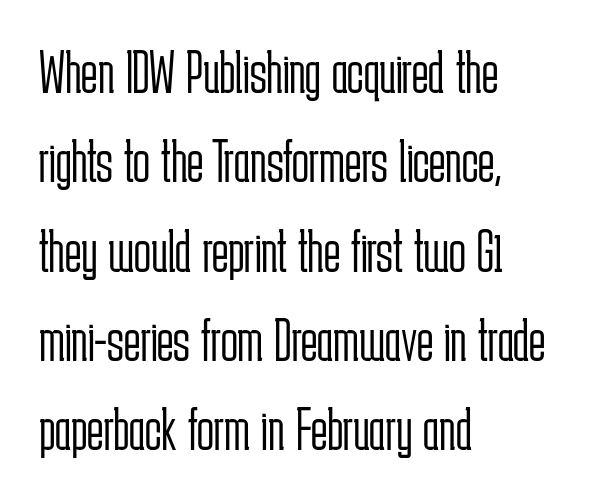
The image shows 62 px light, condensed sans-serif type, upright; set left-aligned, normal line spacing (1.44x), normal letter spacing, not underlined; low stroke contrast and a medium x-height.
